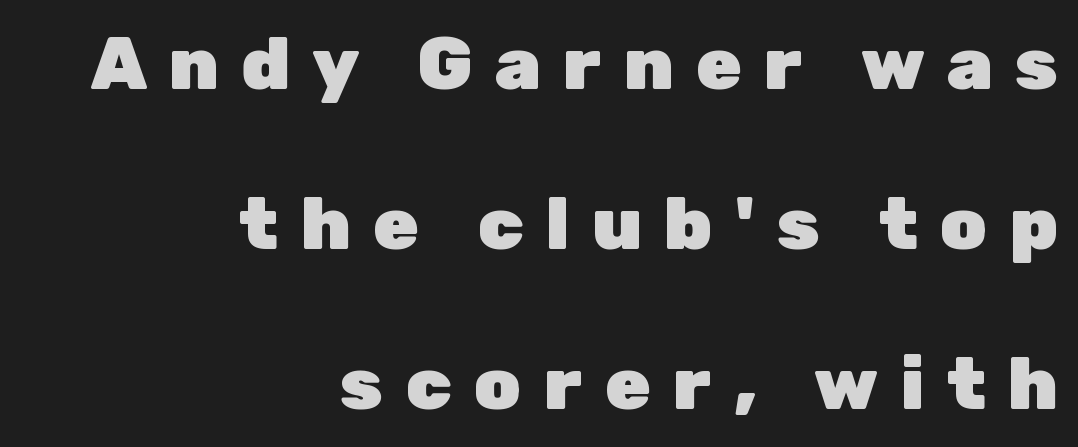
{"serif": "no", "italic": "no", "bold": "yes", "weight": "heavy", "width": "normal", "stroke_contrast": "low", "x_height": "medium", "monospaced": "no", "underline": "no", "align": "right", "line_spacing": "loose", "line_spacing_ratio": 2.16, "letter_spacing": "wide", "letter_spacing_em": 0.3, "glyph_px": 74}
